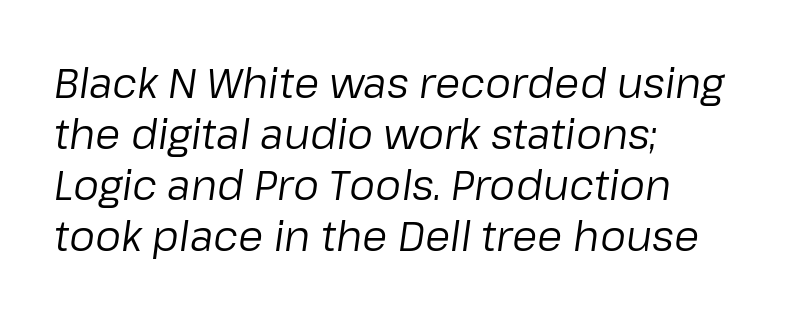
Q: Is the text bold? A: No.
Q: Is the text italic (slanted)? A: Yes, it leans right by about 8 degrees.
Q: Is the text underlined? A: No.
Q: How is the paragraph aligned? A: Left-aligned.
Q: Is the spacing between letters normal or unusually wide? A: Normal.
Q: Width (condensed, normal, or wide)? A: Normal.
Q: Stroke contrast? A: Low.
Q: x-height? A: Medium.
Q: Monospaced? A: No.
